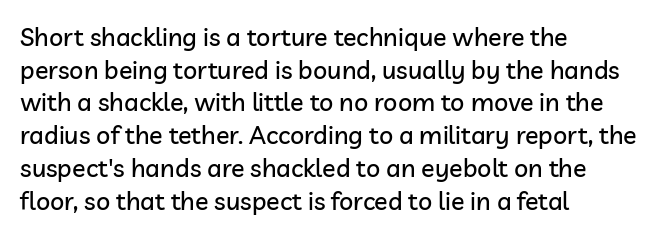
The image shows 25 px text type, upright; set left-aligned, normal line spacing (1.31x), normal letter spacing, not underlined.
